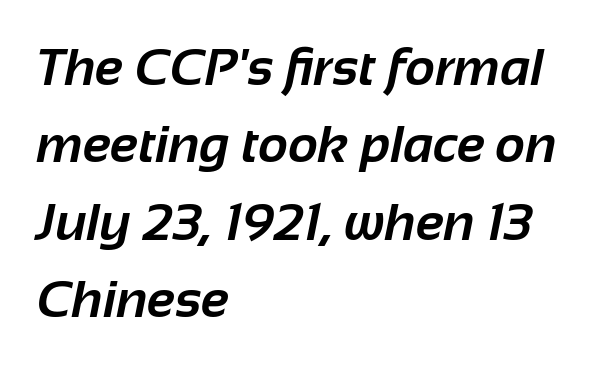
Q: Is the text bold? A: Yes.
Q: Is the typeface a serif or a sans-serif typeface? A: Sans-serif.
Q: Is the text underlined? A: No.
Q: How is the paragraph aligned? A: Left-aligned.
Q: Is the spacing between letters normal or unusually wide? A: Normal.
Q: Is the spacing between lines tight, normal or loose? A: Normal.
Q: Width (condensed, normal, or wide)? A: Normal.
Q: Stroke contrast? A: Low.
Q: x-height? A: Medium.
Q: Monospaced? A: No.
